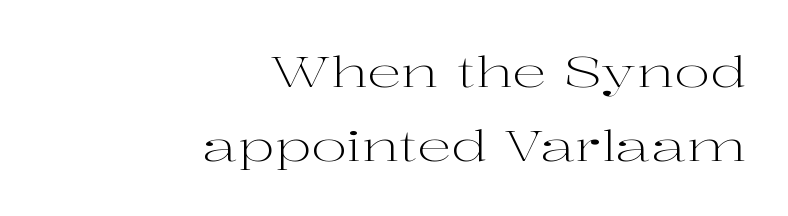
The image shows 43 px light, wide serif type, upright; set right-aligned, line spacing 1.71x, normal letter spacing, not underlined; high stroke contrast and a medium x-height.
